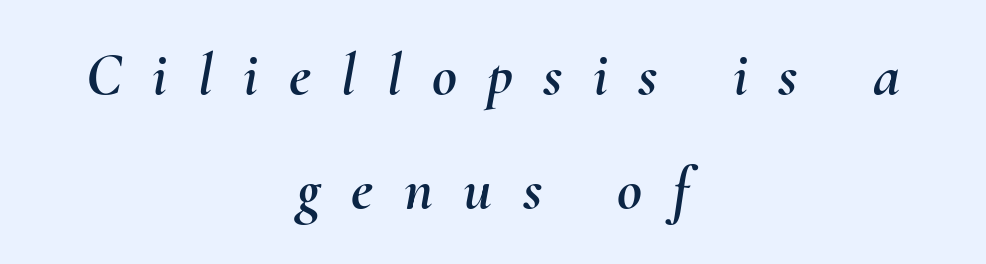
The image shows 61 px text type, italic (leaning right); set centered, line spacing 1.87x, unusually wide letter spacing (+0.5 em), not underlined; medium stroke contrast and a small x-height.
